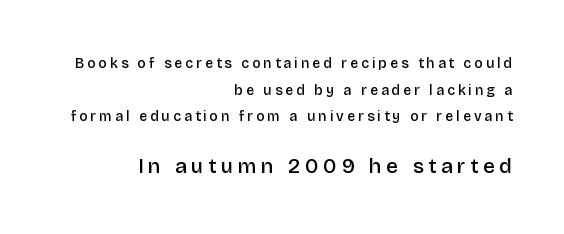
Q: Is the text bold? A: Semi-bold.
Q: Is the text italic (slanted)? A: No, it is upright.
Q: Is the text underlined? A: No.
Q: How is the paragraph aligned? A: Right-aligned.
Q: Is the spacing between letters normal or unusually wide? A: Unusually wide.
Q: Is the spacing between lines tight, normal or loose? A: Loose.
Q: Which block of text is set in a larger size, the first (top) or the second (bottom)? A: The second (bottom) one.
